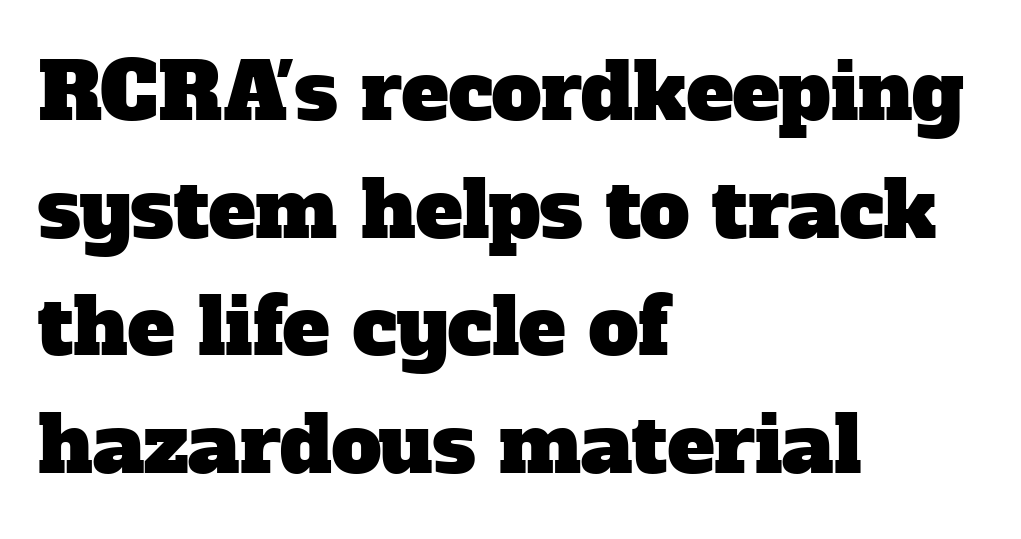
Q: Is the typeface a serif or a sans-serif typeface? A: Serif.
Q: Is the text underlined? A: No.
Q: How is the paragraph aligned? A: Left-aligned.
Q: Is the spacing between letters normal or unusually wide? A: Normal.
Q: Is the spacing between lines tight, normal or loose? A: Normal.
Q: Width (condensed, normal, or wide)? A: Normal.
Q: Stroke contrast? A: Low.
Q: x-height? A: Medium.
Q: Monospaced? A: No.
